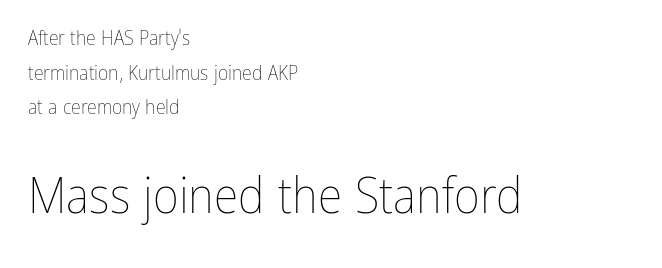
The image shows 50 px thin, condensed type, upright; set left-aligned, line spacing 1.73x, normal letter spacing, not underlined; the second (bottom) block is 2.5x larger; low stroke contrast and a medium x-height.
